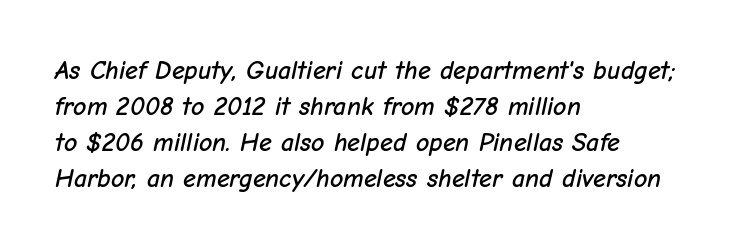
The image shows 26 px text type, italic (leaning right); set left-aligned, normal line spacing (1.39x), normal letter spacing, not underlined.
